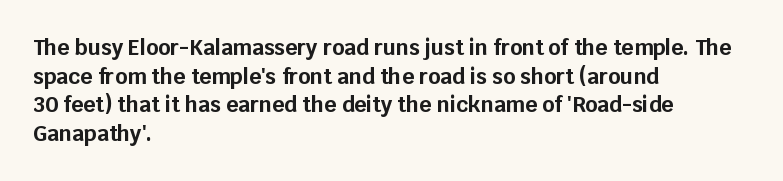
The image shows 21 px bold type, upright; set left-aligned, normal line spacing (1.36x), normal letter spacing, not underlined.
